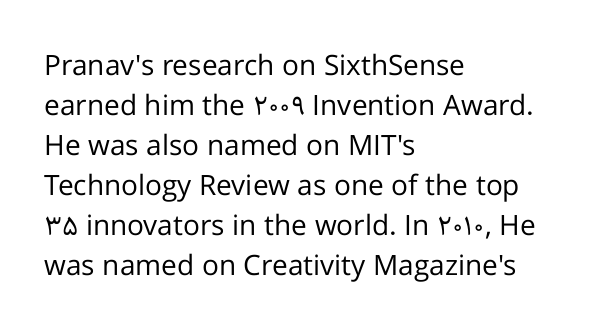
Q: Is the text bold? A: No.
Q: Is the text italic (slanted)? A: No, it is upright.
Q: Is the typeface a serif or a sans-serif typeface? A: Sans-serif.
Q: Is the text underlined? A: No.
Q: How is the paragraph aligned? A: Left-aligned.
Q: Is the spacing between letters normal or unusually wide? A: Normal.
Q: Is the spacing between lines tight, normal or loose? A: Normal.
Q: Width (condensed, normal, or wide)? A: Normal.
Q: Stroke contrast? A: Low.
Q: x-height? A: Medium.
Q: Monospaced? A: No.
